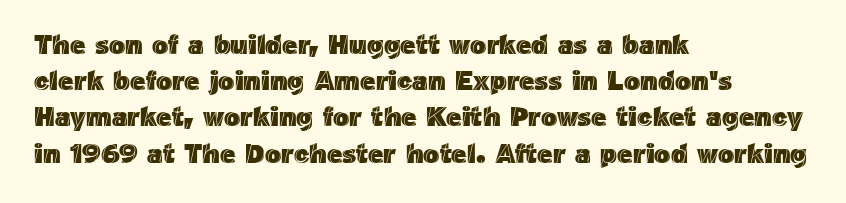
The image shows 27 px text type, upright; set left-aligned, normal line spacing (1.34x), normal letter spacing, not underlined.
